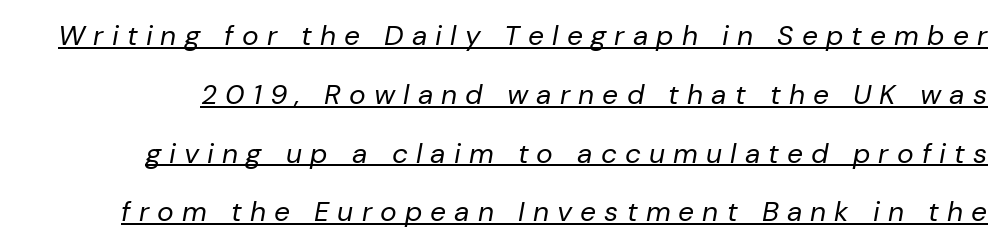
{"italic": "yes", "lean": "right", "slant_degrees": 10, "bold": "no", "weight": "regular", "width": "normal", "stroke_contrast": "low", "x_height": "medium", "monospaced": "no", "underline": "yes", "line_spacing": "loose", "line_spacing_ratio": 2.1, "letter_spacing": "wide", "letter_spacing_em": 0.29, "glyph_px": 28}
